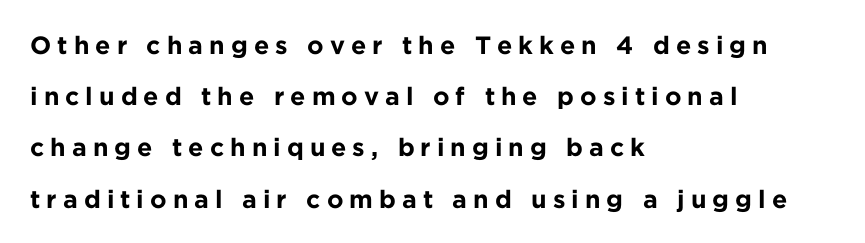
Q: Is the text bold? A: Yes.
Q: Is the text italic (slanted)? A: No, it is upright.
Q: Is the text underlined? A: No.
Q: How is the paragraph aligned? A: Left-aligned.
Q: Is the spacing between letters normal or unusually wide? A: Unusually wide.
Q: Is the spacing between lines tight, normal or loose? A: Loose.
